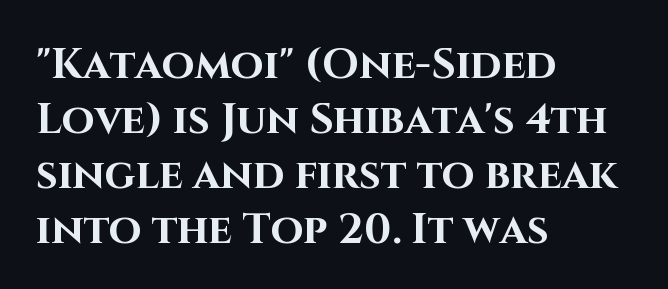
{"serif": "no", "italic": "no", "bold": "yes", "weight": "bold", "width": "normal", "stroke_contrast": "high", "x_height": "large", "monospaced": "no", "underline": "no", "align": "left", "line_spacing": "normal", "line_spacing_ratio": 1.31, "letter_spacing": "normal", "letter_spacing_em": 0.0, "glyph_px": 42}
